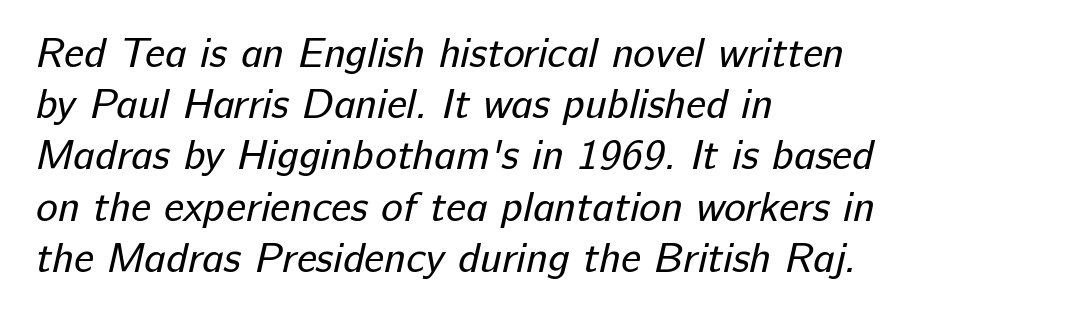
Layout note: lines flush left. Looks like regular typesetting: each glyph gets only the width it needs. The foot of each line stays bare and open. This rendering employs a face without finishing strokes, i.e., a sans-serif. Weight: in the light-to-regular range.
